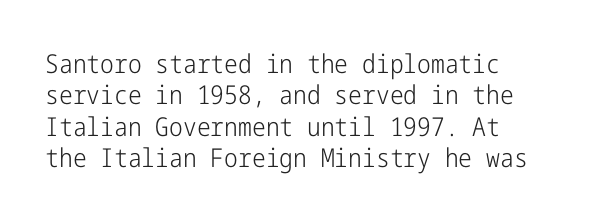
What stands out about the letter spacing? Nothing — it is the standard amount. The rendering anchors every line to the left-hand side. A light-to-regular cut is what we see here. Ordinary non-slanted type is in use.
